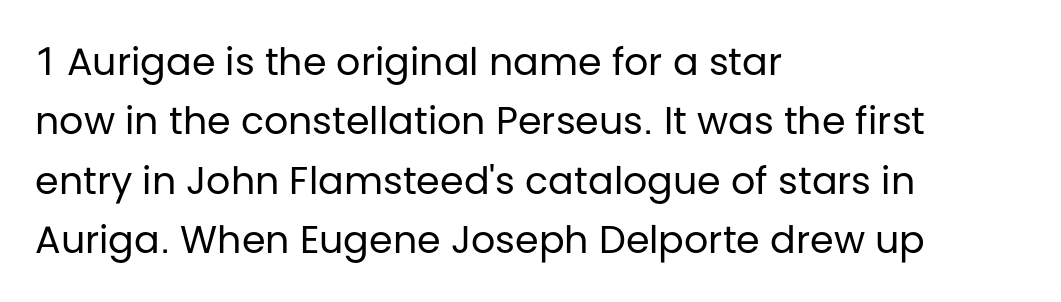
{"serif": "no", "italic": "no", "bold": "no", "weight": "regular", "width": "normal", "stroke_contrast": "low", "x_height": "large", "monospaced": "no", "underline": "no", "align": "left", "line_spacing": "normal", "line_spacing_ratio": 1.56, "letter_spacing": "normal", "letter_spacing_em": 0.0, "glyph_px": 38}
